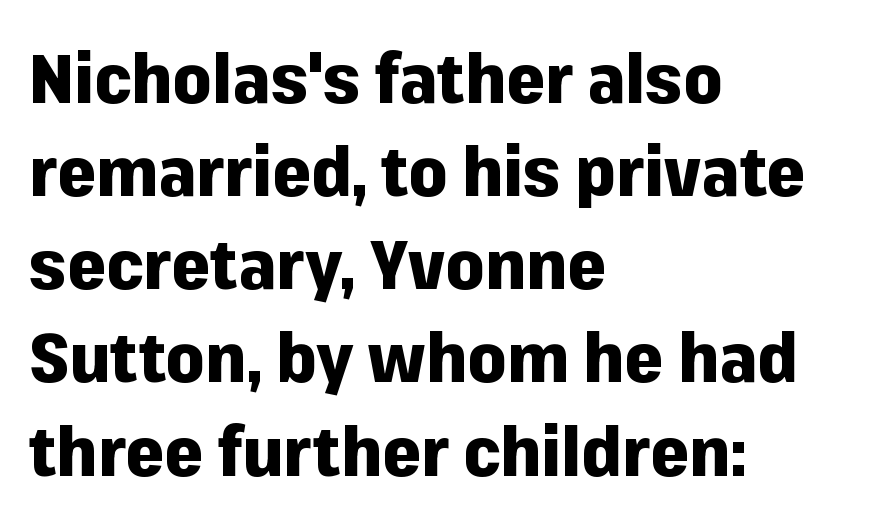
The image shows 69 px heavy sans-serif type, upright; set left-aligned, normal line spacing (1.35x), normal letter spacing, not underlined; low stroke contrast and a medium x-height.
